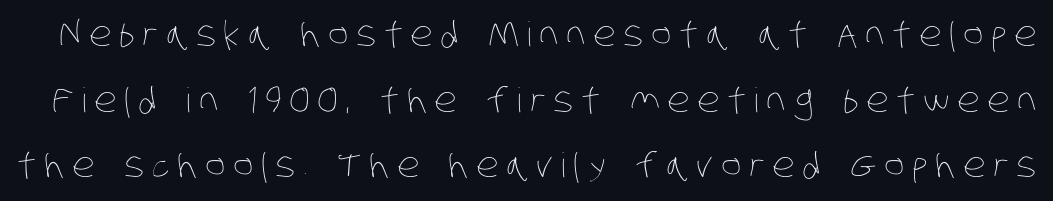
A typesetter would call this proportional, since set widths differ per character. Interline gaps are noticeably wide in this sample. Plain, unruled lines of type. The font sits on the lighter half of the weight spectrum, regular included. Glyph-to-glyph distance is far greater than everyday printed text.
